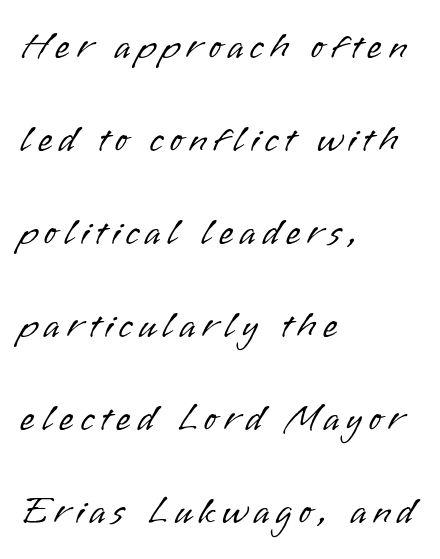
I'd call this a sans setting — the letters go barefoot. Successive baselines arrive slowly, with a big drop between each. The setting favours the left margin, as ordinary paragraphs usually do. Ink coverage per letter is moderate at most. Proportional: the letters do not fall into vertical columns.
